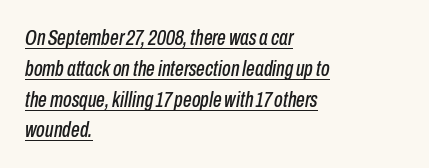
Q: Is the text italic (slanted)? A: Yes, it leans right by about 10 degrees.
Q: Is the text underlined? A: Yes.
Q: How is the paragraph aligned? A: Left-aligned.
Q: Is the spacing between letters normal or unusually wide? A: Normal.
Q: Is the spacing between lines tight, normal or loose? A: Normal.
